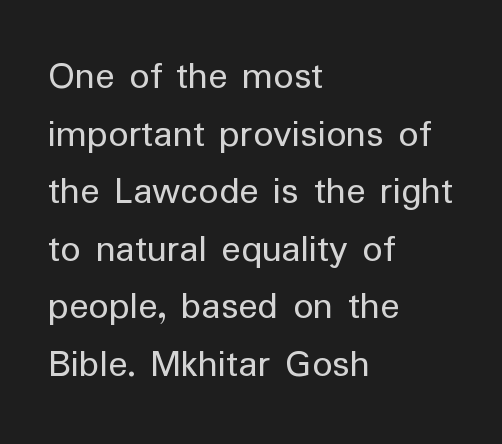
Q: Is the text bold? A: No.
Q: Is the text italic (slanted)? A: No, it is upright.
Q: Is the typeface a serif or a sans-serif typeface? A: Sans-serif.
Q: Is the text underlined? A: No.
Q: How is the paragraph aligned? A: Left-aligned.
Q: Is the spacing between letters normal or unusually wide? A: Normal.
Q: Is the spacing between lines tight, normal or loose? A: Normal.
Q: Width (condensed, normal, or wide)? A: Normal.
Q: Stroke contrast? A: Low.
Q: x-height? A: Medium.
Q: Monospaced? A: No.
